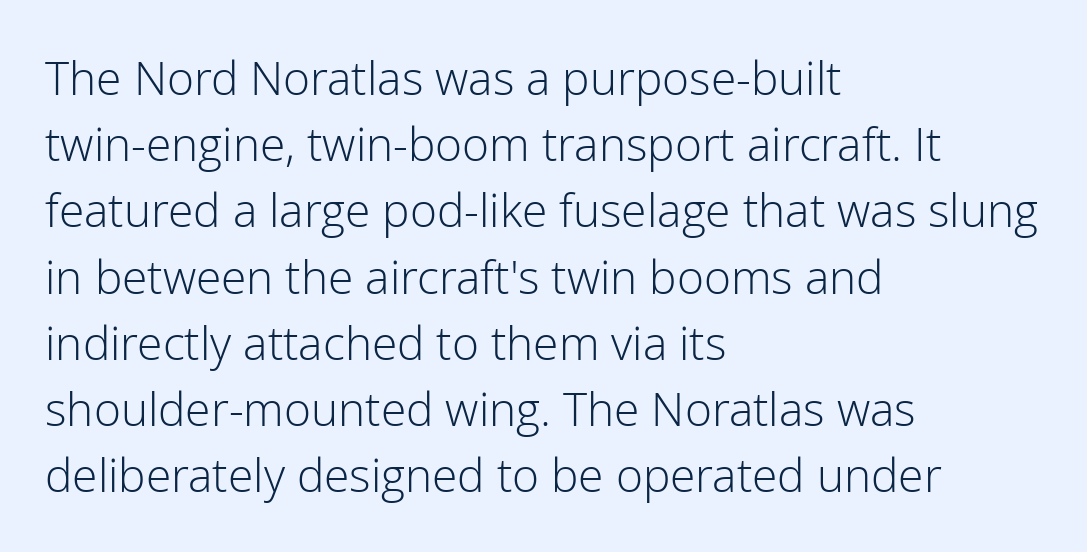
The image shows 46 px light sans-serif type, upright; set left-aligned, normal line spacing (1.44x), normal letter spacing, not underlined; low stroke contrast and a medium x-height.
